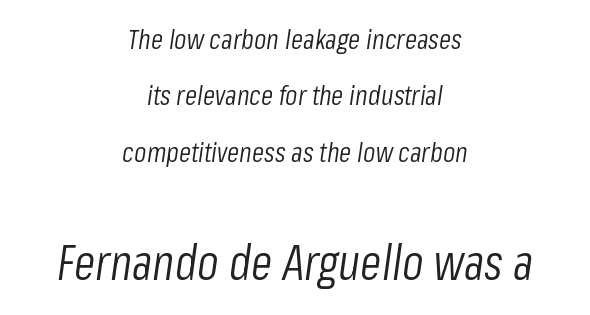
{"italic": "yes", "lean": "right", "slant_degrees": 8, "bold": "no", "weight": "light", "width": "condensed", "stroke_contrast": "low", "x_height": "medium", "monospaced": "no", "underline": "no", "align": "center", "line_spacing": "loose", "line_spacing_ratio": 2.01, "letter_spacing": "normal", "letter_spacing_em": 0.0, "larger_block": "second", "size_ratio": 1.75, "glyph_px": 49}
